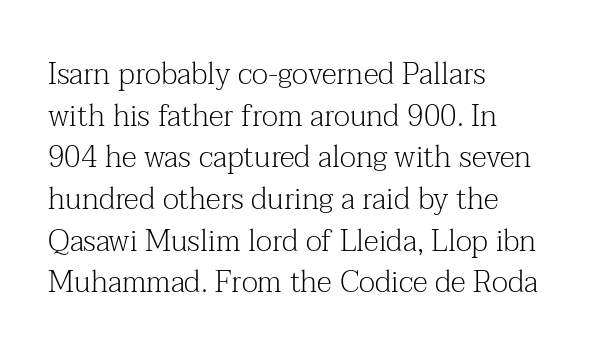
Q: Is the text bold? A: No.
Q: Is the text italic (slanted)? A: No, it is upright.
Q: Is the typeface a serif or a sans-serif typeface? A: Serif.
Q: Is the text underlined? A: No.
Q: How is the paragraph aligned? A: Left-aligned.
Q: Is the spacing between letters normal or unusually wide? A: Normal.
Q: Is the spacing between lines tight, normal or loose? A: Normal.
Q: Width (condensed, normal, or wide)? A: Normal.
Q: Stroke contrast? A: Medium.
Q: x-height? A: Medium.
Q: Monospaced? A: No.
